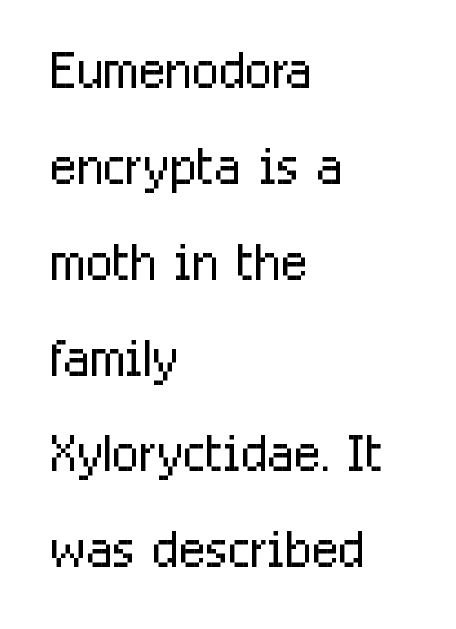
The image shows 71 px light, condensed sans-serif type, upright; set left-aligned, normal line spacing (1.35x), normal letter spacing, not underlined; low stroke contrast and a medium x-height.
